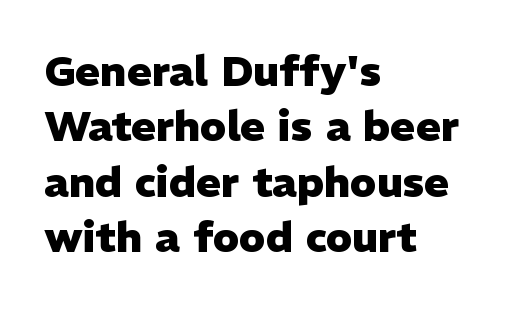
{"serif": "no", "italic": "no", "bold": "yes", "weight": "heavy", "width": "normal", "stroke_contrast": "low", "x_height": "medium", "monospaced": "no", "underline": "no", "align": "left", "line_spacing": "normal", "line_spacing_ratio": 1.32, "letter_spacing": "normal", "letter_spacing_em": 0.0, "glyph_px": 42}
